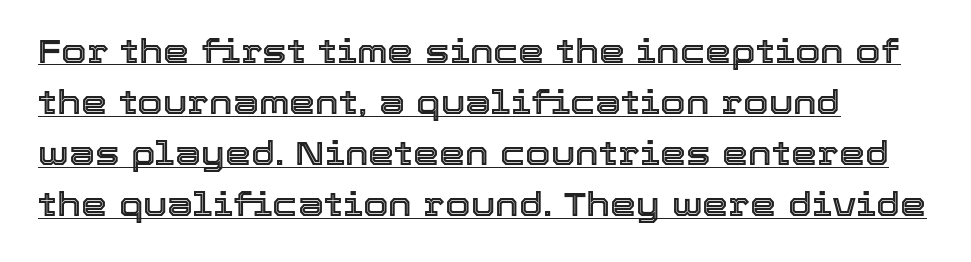
{"italic": "no", "width": "normal", "x_height": "medium", "monospaced": "no", "underline": "yes", "align": "left", "line_spacing": "normal", "line_spacing_ratio": 1.55, "letter_spacing": "normal", "letter_spacing_em": 0.0, "glyph_px": 33}
